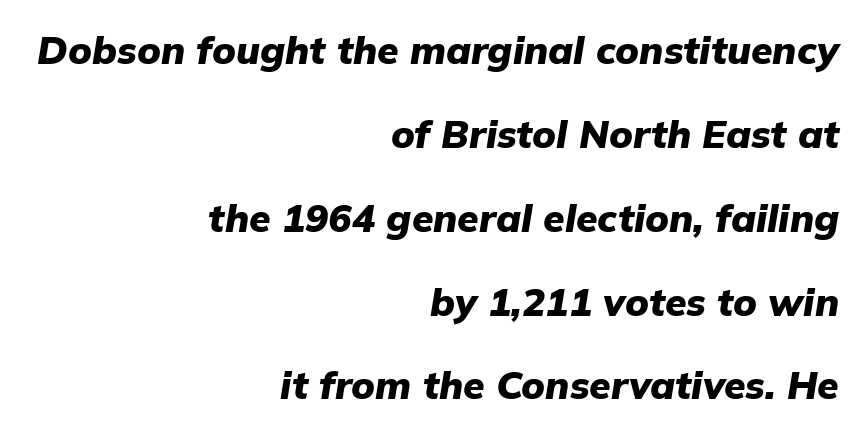
Q: Is the text bold? A: Yes.
Q: Is the text italic (slanted)? A: Yes, it leans right by about 9 degrees.
Q: Is the text underlined? A: No.
Q: How is the paragraph aligned? A: Right-aligned.
Q: Is the spacing between letters normal or unusually wide? A: Normal.
Q: Is the spacing between lines tight, normal or loose? A: Loose.
Q: Width (condensed, normal, or wide)? A: Normal.
Q: Stroke contrast? A: Low.
Q: x-height? A: Medium.
Q: Monospaced? A: No.
